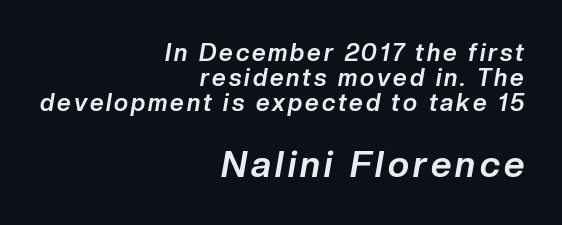
{"italic": "yes", "lean": "right", "slant_degrees": 10, "bold": "yes", "weight": "bold", "width": "normal", "stroke_contrast": "low", "x_height": "medium", "monospaced": "no", "underline": "no", "align": "right", "line_spacing": "tight", "line_spacing_ratio": 1.05, "larger_block": "second", "size_ratio": 1.5, "glyph_px": 36}
